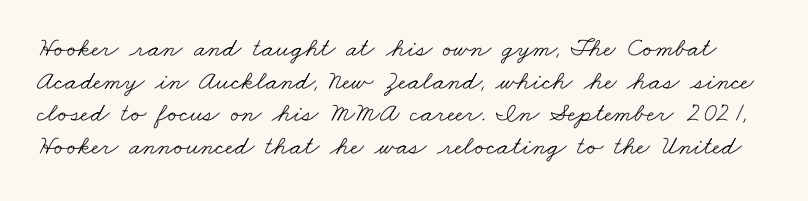
The image shows 27 px text type; set line spacing 1.21x, normal letter spacing, not underlined.
